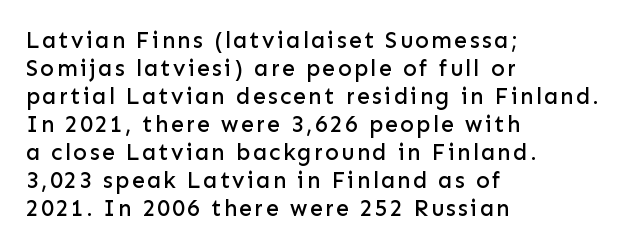
Left-aligned paragraph, ragged on the right. Check the space under the baseline: it is left empty. Ordinary non-slanted type is in use.
